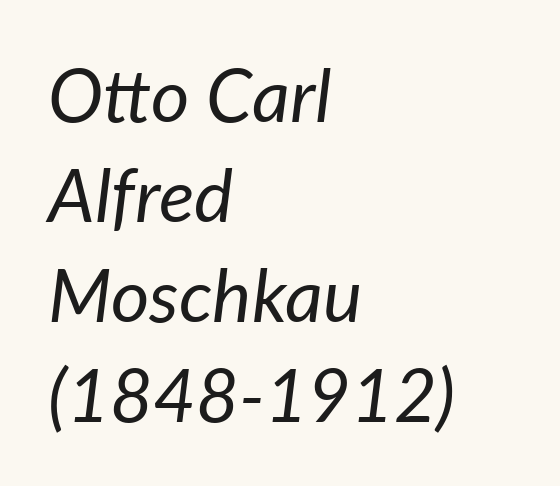
Q: Is the text bold? A: No.
Q: Is the text italic (slanted)? A: Yes, it leans right by about 7 degrees.
Q: Is the text underlined? A: No.
Q: How is the paragraph aligned? A: Left-aligned.
Q: Is the spacing between letters normal or unusually wide? A: Normal.
Q: Is the spacing between lines tight, normal or loose? A: Normal.
Q: Width (condensed, normal, or wide)? A: Normal.
Q: Stroke contrast? A: Low.
Q: x-height? A: Medium.
Q: Monospaced? A: No.
